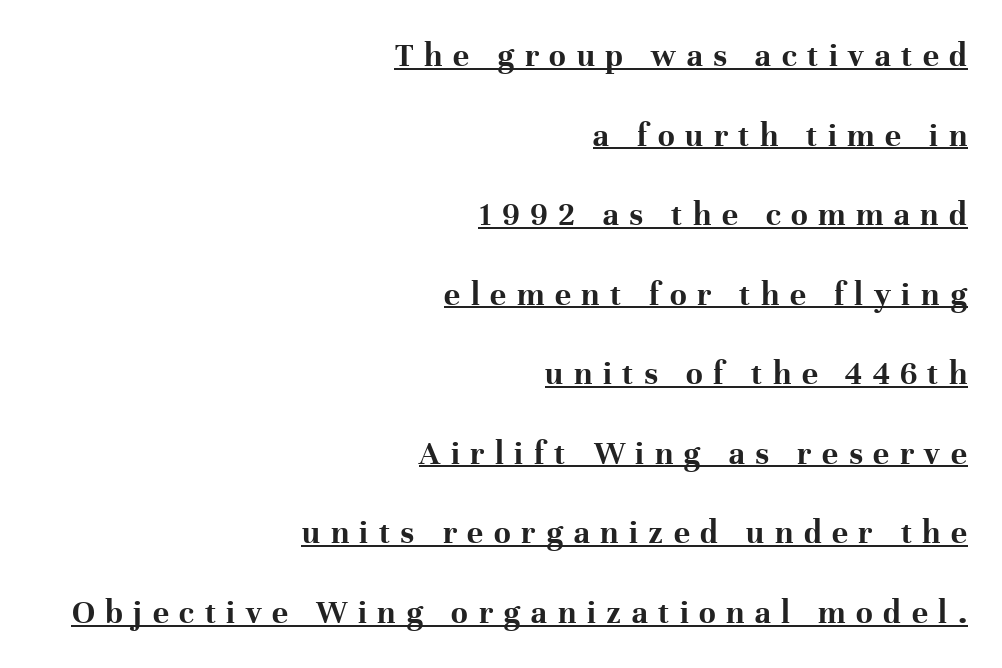
The face used here is seriffed, in the tradition of book romans. Honestly, the letter spacing is so wide it's the main thing you notice. The glyphs have the mass of a bold cut. Notice how the stems are strictly vertical — no italics here.
